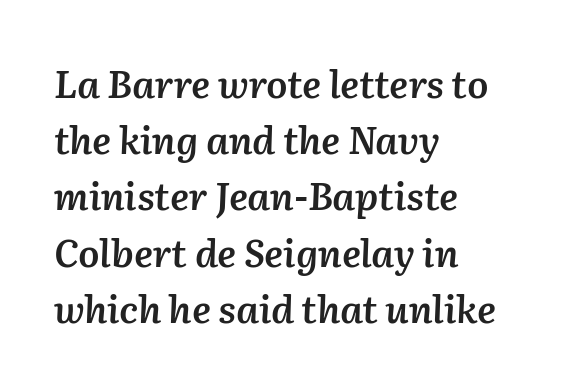
{"italic": "yes", "lean": "right", "slant_degrees": 2, "bold": "semi", "weight": "semibold", "width": "normal", "stroke_contrast": "medium", "x_height": "medium", "monospaced": "no", "underline": "no", "align": "left", "line_spacing": "normal", "line_spacing_ratio": 1.48, "letter_spacing": "normal", "letter_spacing_em": 0.0, "glyph_px": 38}
